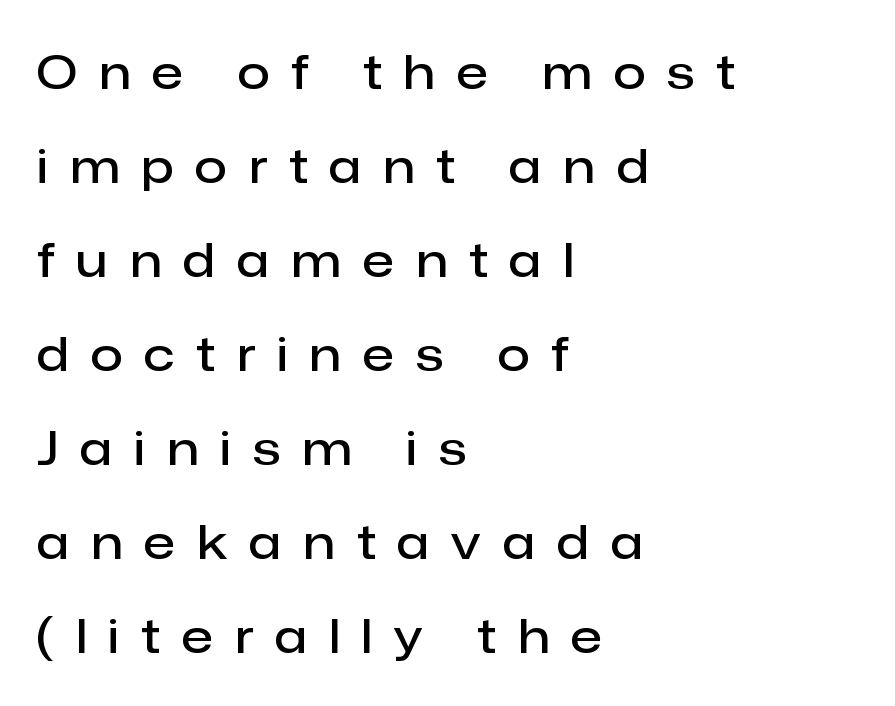
Proportional: the letters do not fall into vertical columns. The string is rendered with underlining switched off. Weight: semibold (demi). The line-height multiplier appears high, well above default.
